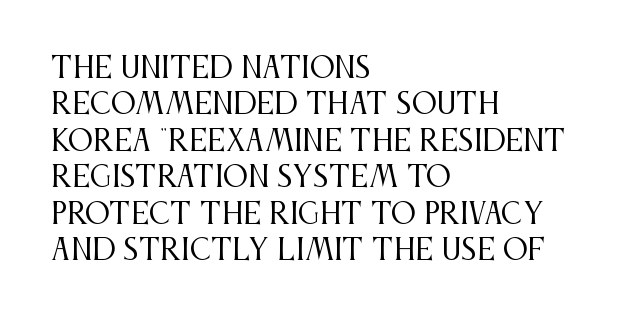
Q: Is the text bold? A: No.
Q: Is the text italic (slanted)? A: No, it is upright.
Q: Is the typeface a serif or a sans-serif typeface? A: Serif.
Q: Is the text underlined? A: No.
Q: How is the paragraph aligned? A: Left-aligned.
Q: Is the spacing between letters normal or unusually wide? A: Normal.
Q: Is the spacing between lines tight, normal or loose? A: Normal.
Q: Width (condensed, normal, or wide)? A: Condensed.
Q: Stroke contrast? A: Medium.
Q: x-height? A: Large.
Q: Monospaced? A: No.
